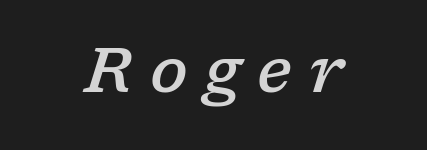
Q: Is the text bold? A: Semi-bold.
Q: Is the text italic (slanted)? A: Yes, it leans right by about 17 degrees.
Q: Is the typeface a serif or a sans-serif typeface? A: Serif.
Q: Is the text underlined? A: No.
Q: Is the spacing between letters normal or unusually wide? A: Unusually wide.
Q: Width (condensed, normal, or wide)? A: Wide.
Q: Stroke contrast? A: Low.
Q: x-height? A: Medium.
Q: Monospaced? A: No.
